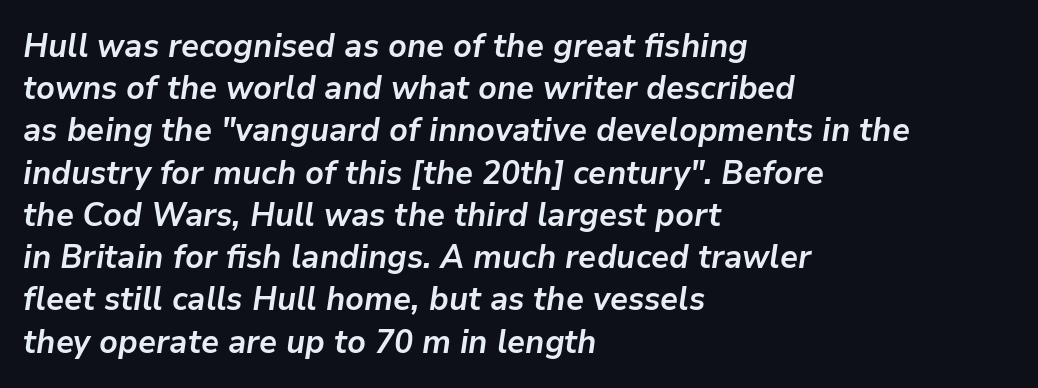
{"italic": "yes", "lean": "right", "slant_degrees": 9, "bold": "yes", "weight": "semibold", "width": "normal", "stroke_contrast": "low", "x_height": "medium", "monospaced": "no", "underline": "no", "align": "left", "line_spacing": "normal", "line_spacing_ratio": 1.28, "letter_spacing": "normal", "letter_spacing_em": 0.0, "glyph_px": 33}
